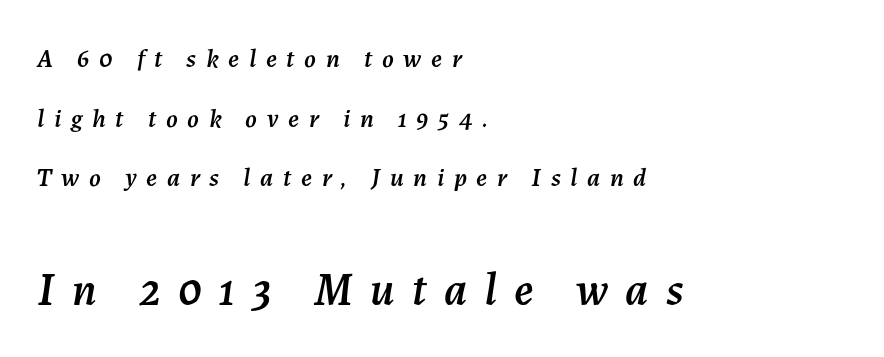
{"italic": "yes", "lean": "right", "slant_degrees": 7, "width": "normal", "stroke_contrast": "medium", "x_height": "medium", "monospaced": "no", "underline": "no", "align": "left", "line_spacing": "loose", "line_spacing_ratio": 2.29, "letter_spacing": "wide", "letter_spacing_em": 0.37, "larger_block": "second", "size_ratio": 1.77, "glyph_px": 46}
